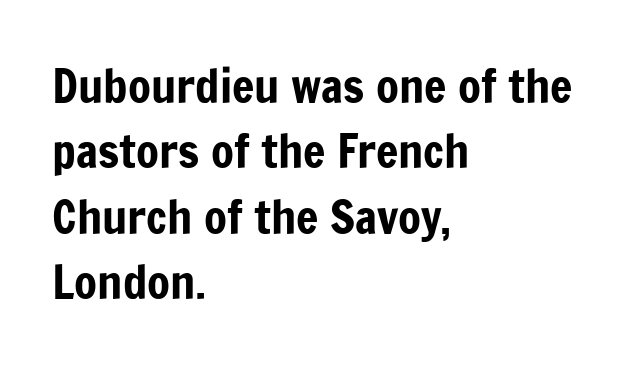
The image shows 47 px condensed sans-serif type, upright; set left-aligned, normal line spacing (1.39x), normal letter spacing, not underlined; low stroke contrast and a medium x-height.
